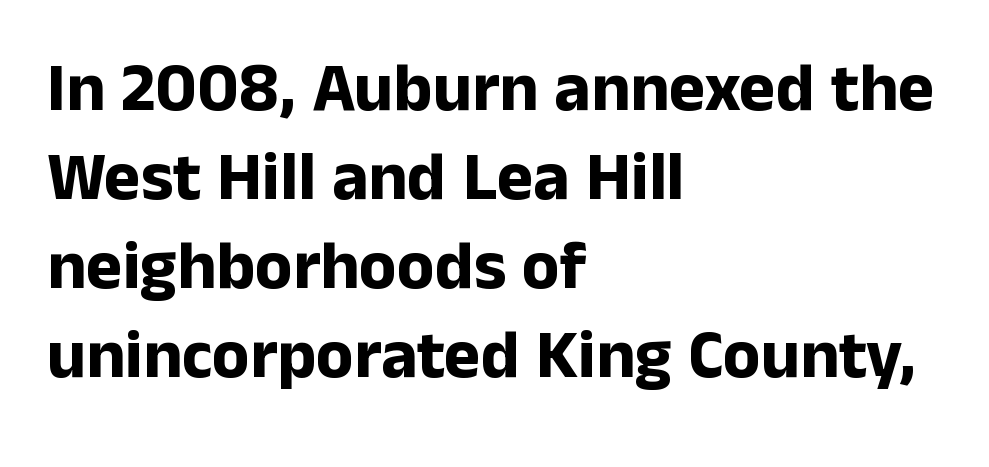
How heavy is the stroke? Heavy — this is a bold. The face used here is proportionally spaced, like ordinary book or web type. This is sans-serif lettering, the kind often seen on screens and signage. There is no visible air inserted between adjacent glyphs.
